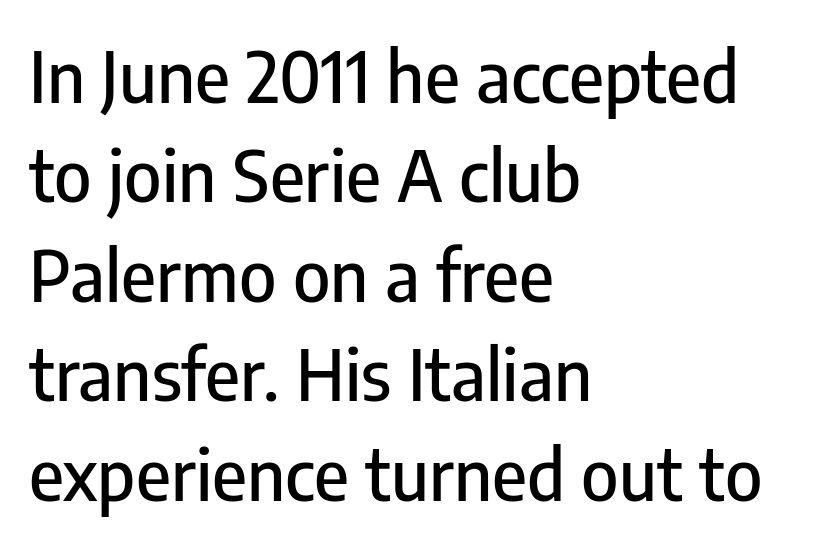
The image shows 71 px condensed sans-serif type, upright; set left-aligned, normal line spacing (1.4x), normal letter spacing, not underlined; low stroke contrast and a medium x-height.
